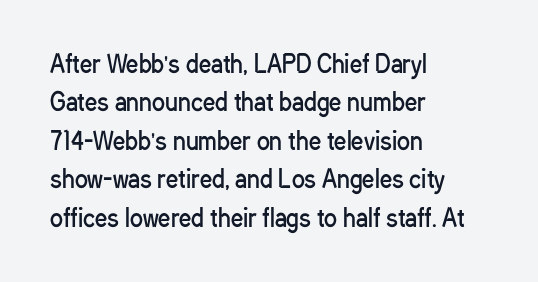
Plain, unruled lines of type. No heavy texture on the line: the type isn't bold. Look at the tracking — it's just the regular setting, nothing added. The axis of the letterforms is exactly vertical. The rows are spaced the way most documents space them.
